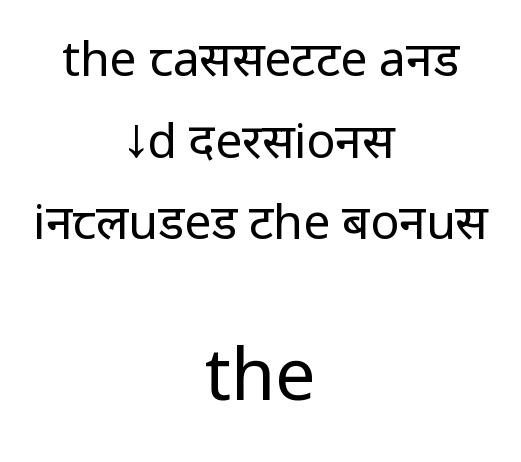
{"serif": "no", "italic": "no", "bold": "no", "weight": "regular", "width": "condensed", "stroke_contrast": "low", "underline": "no", "align": "center", "line_spacing": "normal", "line_spacing_ratio": 1.7, "letter_spacing": "normal", "letter_spacing_em": 0.0, "larger_block": "second", "size_ratio": 1.5, "glyph_px": 72}
